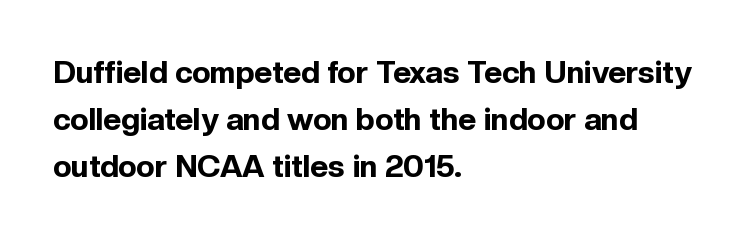
You could not count columns in this text — the font is proportionally spaced. Is the letter spacing exaggerated? No — it looks like the ordinary default. The foot of each line stays bare and open. The letters stand upright; this is a roman face. Is the type bold? Yes — the strokes are clearly thick and heavy. Each letter's strokes conclude bluntly, with no projecting serifs.
